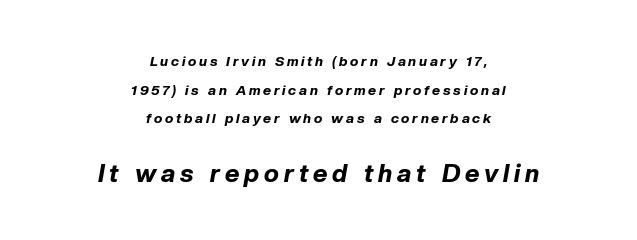
{"italic": "yes", "lean": "right", "slant_degrees": 10, "bold": "yes", "underline": "no", "align": "center", "line_spacing": "loose", "line_spacing_ratio": 2.04, "letter_spacing": "wide", "letter_spacing_em": 0.2, "larger_block": "second", "size_ratio": 1.79, "glyph_px": 25}
